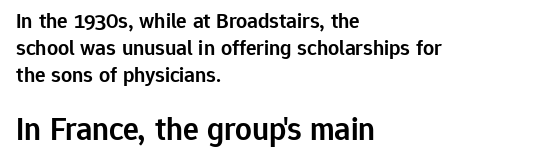
The image shows 33 px semibold sans-serif type, upright; set left-aligned, line spacing 1.22x, normal letter spacing, not underlined; the second (bottom) block is 1.5x larger; low stroke contrast and a medium x-height.
